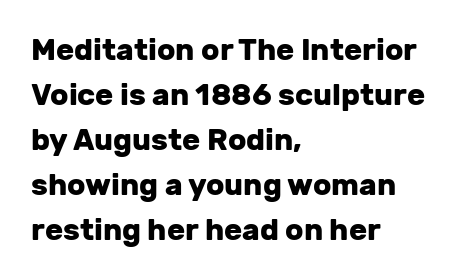
The image shows 30 px heavy sans-serif type, upright; set left-aligned, normal line spacing (1.5x), normal letter spacing, not underlined; low stroke contrast and a medium x-height.
